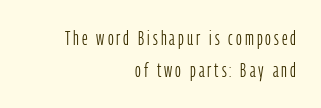
Q: Is the text bold? A: No.
Q: Is the text italic (slanted)? A: No, it is upright.
Q: Is the text underlined? A: No.
Q: How is the paragraph aligned? A: Right-aligned.
Q: Is the spacing between lines tight, normal or loose? A: Normal.
